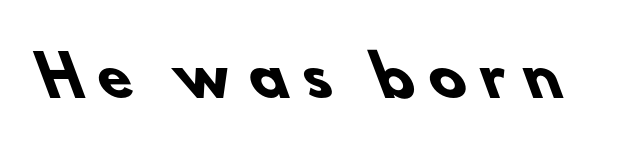
{"serif": "no", "bold": "yes", "weight": "heavy", "width": "normal", "stroke_contrast": "low", "x_height": "small", "monospaced": "no", "underline": "no", "letter_spacing": "wide", "letter_spacing_em": 0.28, "glyph_px": 55}
